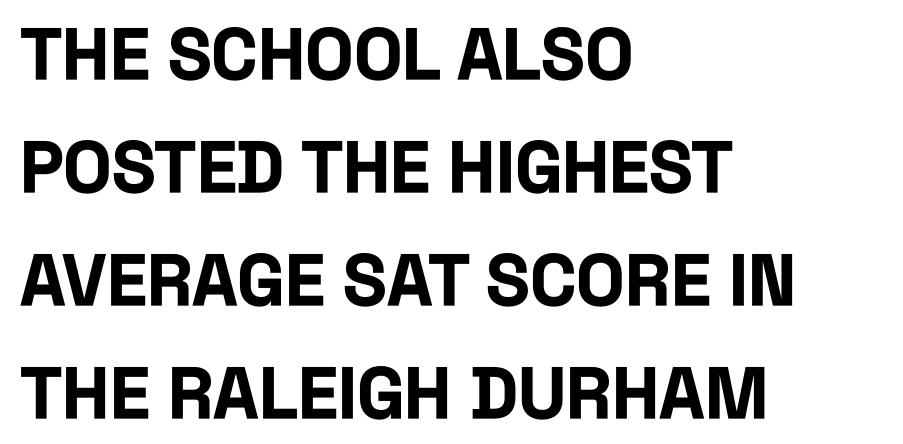
On the weight axis this lands at bold, roughly 700. No italicization has been applied; the sample stays upright. Normally led — the rows are evenly, conventionally spaced. The line texture is even and compact thanks to regular tracking.
